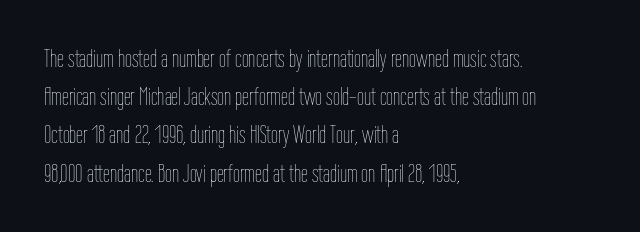
The image shows 25 px text type, upright; set left-aligned, normal line spacing (1.53x), normal letter spacing, not underlined.
